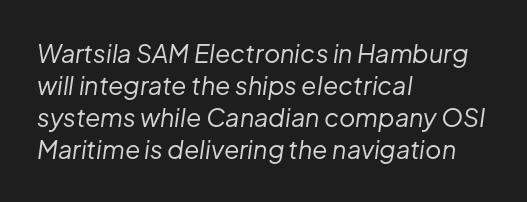
Q: Is the text bold? A: No.
Q: Is the text italic (slanted)? A: Yes, it leans right by about 8 degrees.
Q: Is the text underlined? A: No.
Q: How is the paragraph aligned? A: Left-aligned.
Q: Is the spacing between letters normal or unusually wide? A: Normal.
Q: Is the spacing between lines tight, normal or loose? A: Normal.
